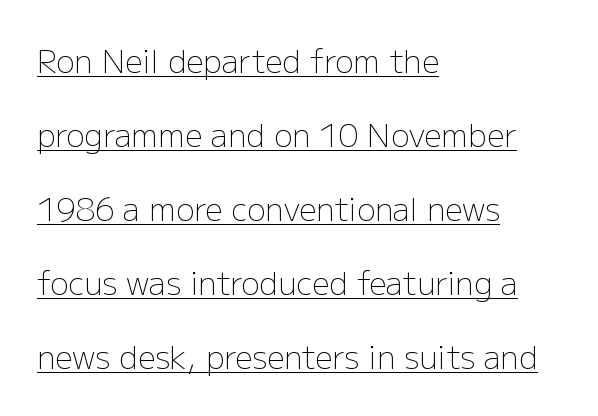
The image shows 31 px light sans-serif type, upright; set left-aligned, loose line spacing (2.39x), normal letter spacing, underlined; low stroke contrast and a medium x-height.
